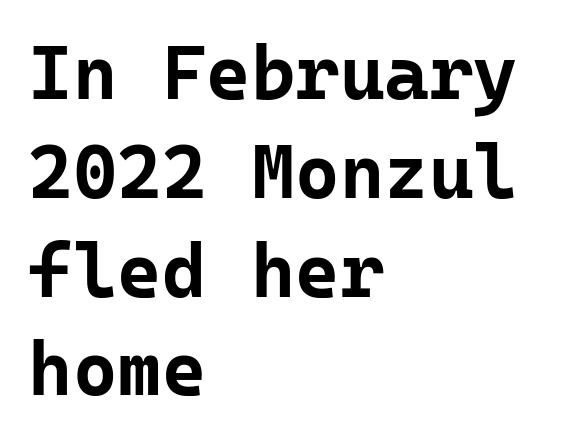
{"serif": "no", "italic": "no", "bold": "yes", "weight": "bold", "width": "normal", "stroke_contrast": "low", "x_height": "medium", "monospaced": "yes", "underline": "no", "align": "left", "line_spacing": "normal", "line_spacing_ratio": 1.3, "letter_spacing": "normal", "letter_spacing_em": 0.0, "glyph_px": 76}
